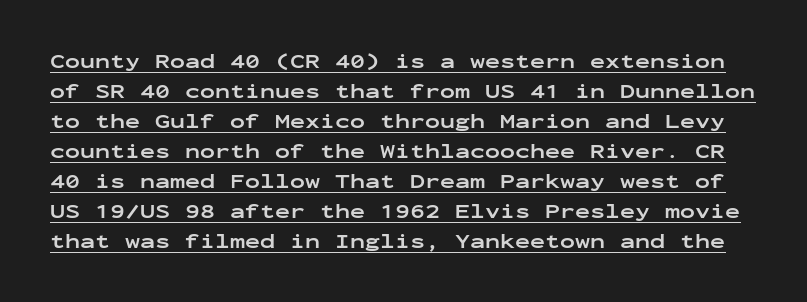
The image shows 20 px bold type, upright; set normal line spacing (1.5x), normal letter spacing, underlined.
